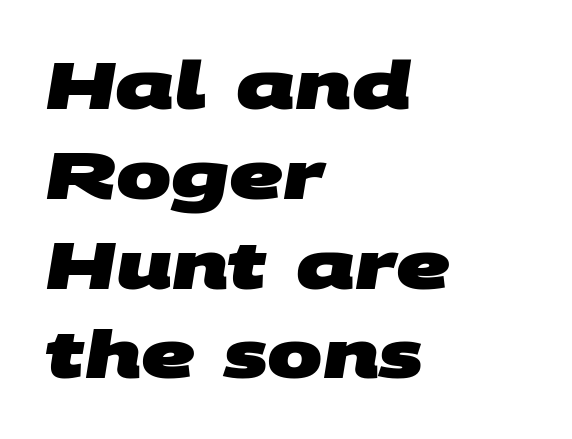
The image shows 66 px heavy, wide sans-serif type; set left-aligned, normal line spacing (1.36x), normal letter spacing, not underlined; medium stroke contrast and a large x-height.
